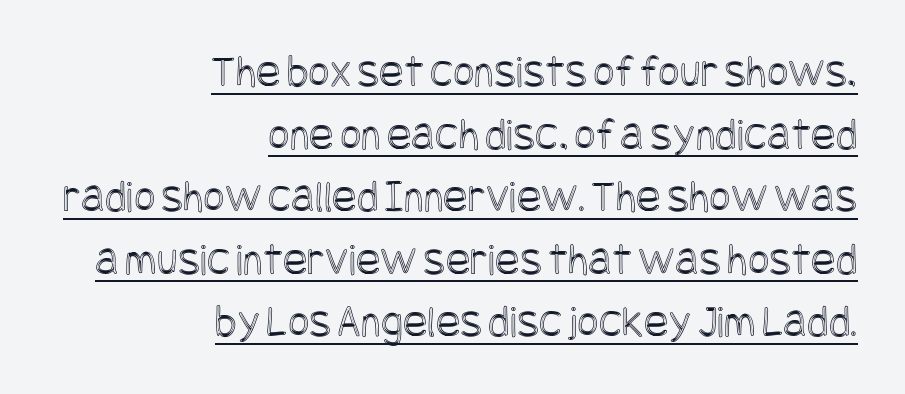
Q: Is the text italic (slanted)? A: No, it is upright.
Q: Is the text underlined? A: Yes.
Q: How is the paragraph aligned? A: Right-aligned.
Q: Is the spacing between letters normal or unusually wide? A: Normal.
Q: Is the spacing between lines tight, normal or loose? A: Normal.
Q: Width (condensed, normal, or wide)? A: Condensed.
Q: x-height? A: Large.
